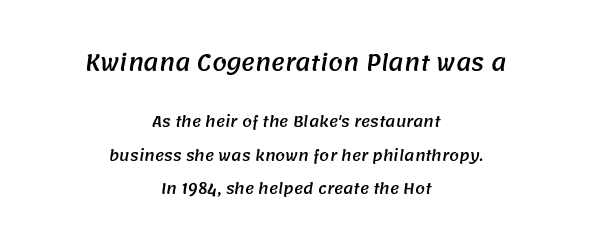
Caption: upper text group enlarged, lower text group reduced. Has an underline been added? It has not. The rendering keeps characters at their native spacing. Interline gaps are noticeably wide in this sample.
